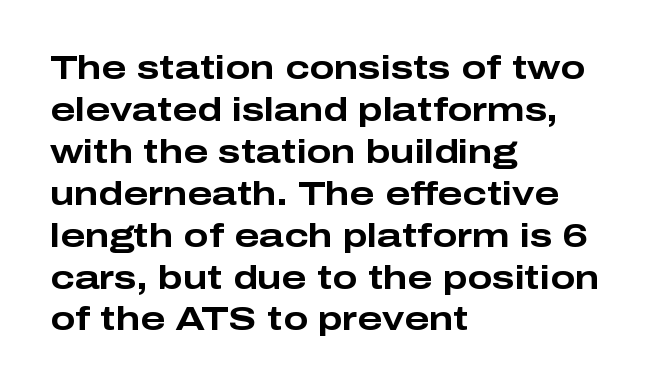
The letters carry no serifs — their stems end cleanly without finishing strokes. Regular leading. The words here are not underlined. The line texture is even and compact thanks to regular tracking. Style check: upright. Alignment: flush left.
